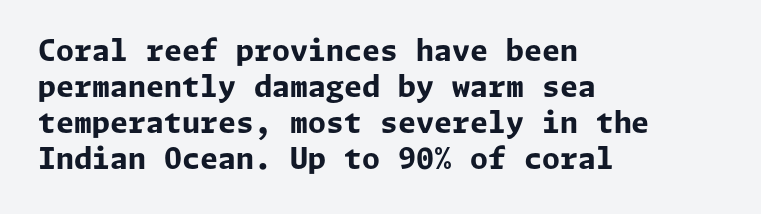
If you drew a line through each stem, it would be perfectly vertical. Tracking value appears to be zero — textbook default spacing. Visually the block forms a straight wall on the left and a jagged coastline on the right. Check under the words: just untouched page.
